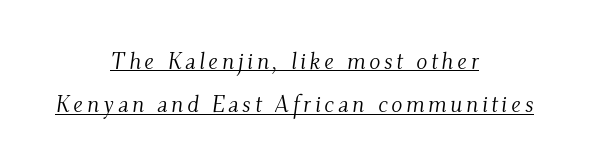
{"italic": "yes", "lean": "right", "slant_degrees": 9, "bold": "no", "underline": "yes", "align": "center", "line_spacing_ratio": 1.88, "glyph_px": 23}
